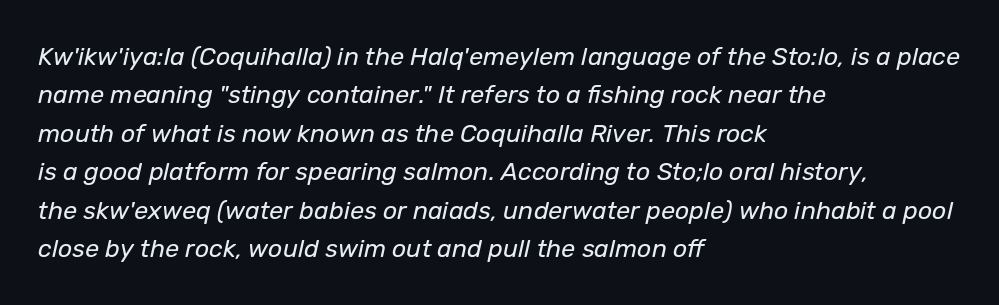
Characters follow at the spacing the type designer built in. The ragged edge is on the right, which tells us the setting is flush left. Beneath every word, the page is bare. Leading matches the norm, producing a regular column. Is the type slanted? Yes — the strokes lean at a clear angle. Weight class: somewhere from thin through regular.
